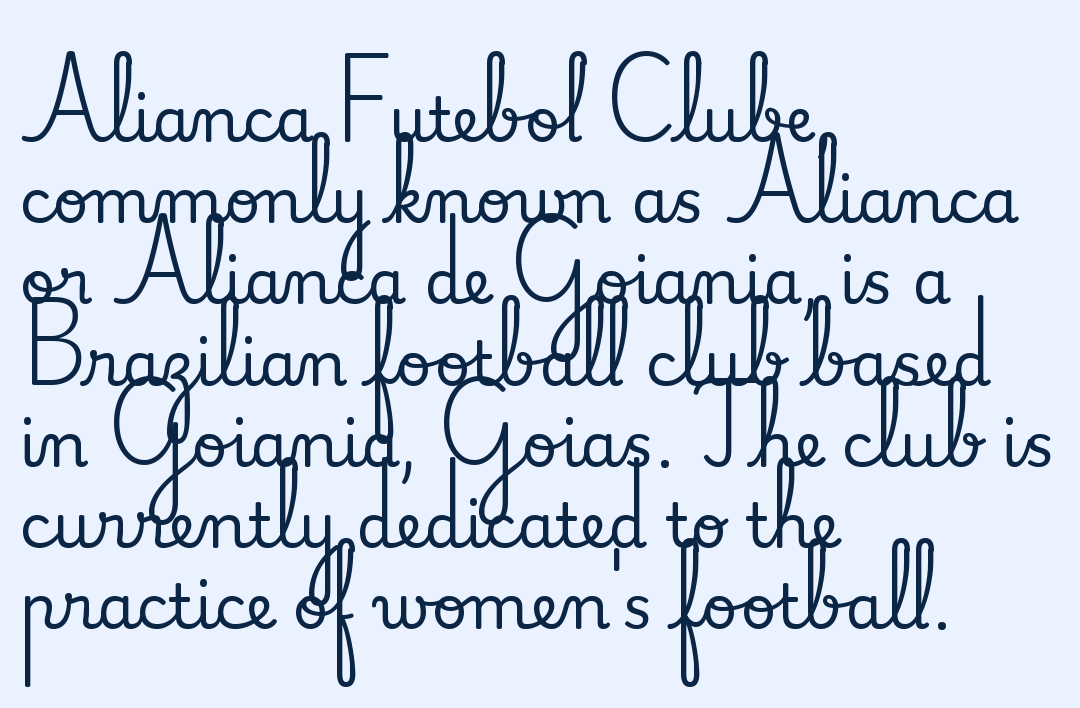
The image shows 62 px serif type, upright; set left-aligned, normal line spacing (1.31x), normal letter spacing, not underlined; medium stroke contrast and a small x-height.
